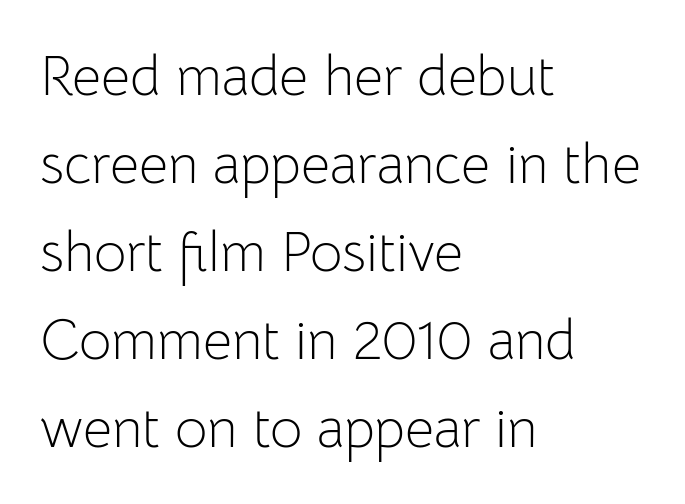
A typesetter would label this face a sans. This is roman type, the default non-slanted kind. Summary of vertical rhythm: regular, with standard interline spacing. The characters are drawn with everyday or finer stroke widths.
